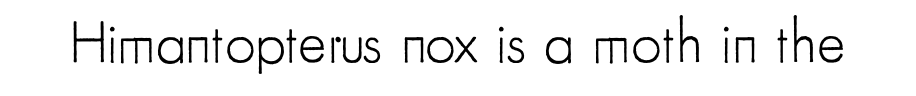
{"serif": "no", "italic": "no", "bold": "no", "weight": "light", "width": "condensed", "stroke_contrast": "low", "x_height": "small", "monospaced": "no", "underline": "no", "letter_spacing": "normal", "letter_spacing_em": 0.0, "glyph_px": 60}
